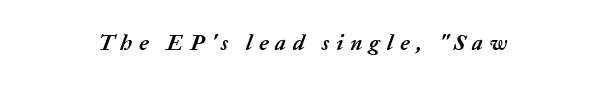
{"italic": "yes", "lean": "right", "slant_degrees": 20, "bold": "yes", "underline": "no", "letter_spacing": "wide", "letter_spacing_em": 0.3, "glyph_px": 22}
